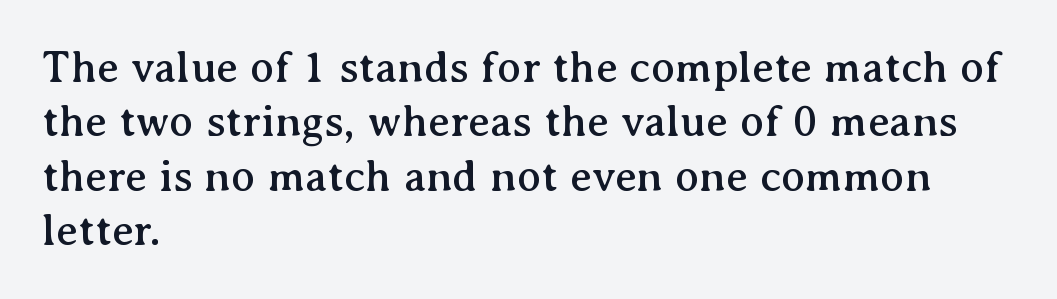
Q: Is the text italic (slanted)? A: No, it is upright.
Q: Is the typeface a serif or a sans-serif typeface? A: Serif.
Q: Is the text underlined? A: No.
Q: How is the paragraph aligned? A: Left-aligned.
Q: Is the spacing between letters normal or unusually wide? A: Normal.
Q: Width (condensed, normal, or wide)? A: Normal.
Q: Stroke contrast? A: Medium.
Q: x-height? A: Medium.
Q: Monospaced? A: No.
